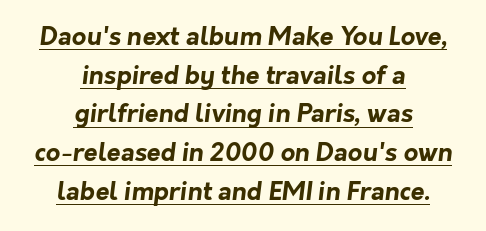
Q: Is the text bold? A: Yes.
Q: Is the text underlined? A: Yes.
Q: How is the paragraph aligned? A: Centered.
Q: Is the spacing between letters normal or unusually wide? A: Normal.
Q: Is the spacing between lines tight, normal or loose? A: Normal.
